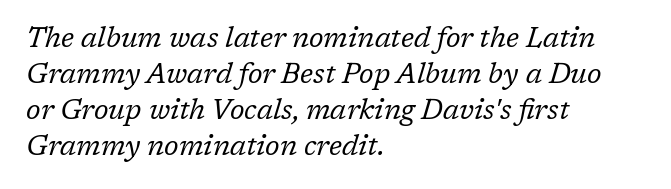
The image shows 28 px regular-weight serif type, italic (leaning right); set left-aligned, normal line spacing (1.28x), normal letter spacing, not underlined; low stroke contrast and a medium x-height.
